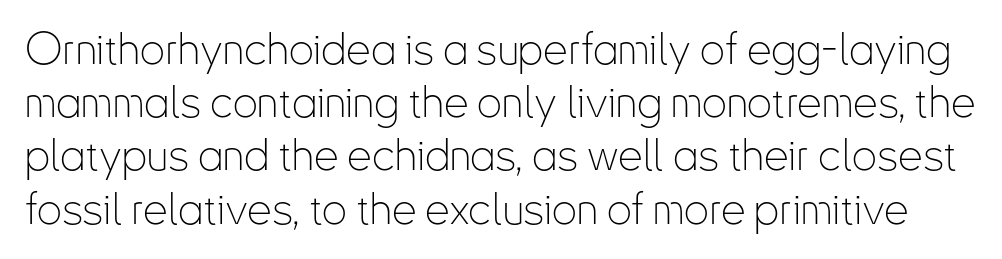
The image shows 44 px thin, condensed sans-serif type, upright; set line spacing 1.21x, normal letter spacing, not underlined; low stroke contrast and a small x-height.
